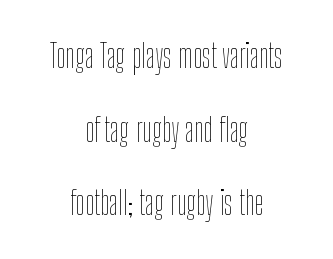
The image shows 33 px thin, condensed type, upright; set centered, loose line spacing (2.23x), normal letter spacing, not underlined; low stroke contrast and a medium x-height.
